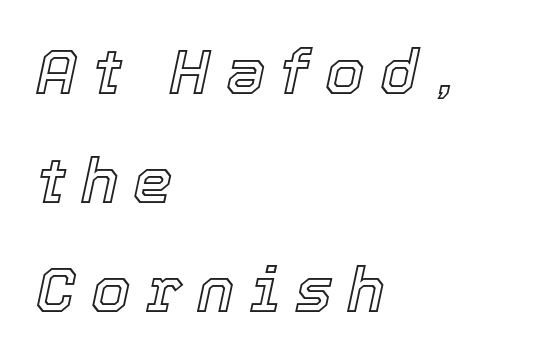
The face used here is rendered with a markedly widened letterfit. The gap between lines stays unmarked. Horizontally, the lines are justified to the leading edge only. Notice how the stems are inclined rather than vertical — that's the hallmark of italics. Each letter keeps its own natural width here, so spacing adapts to shape.
